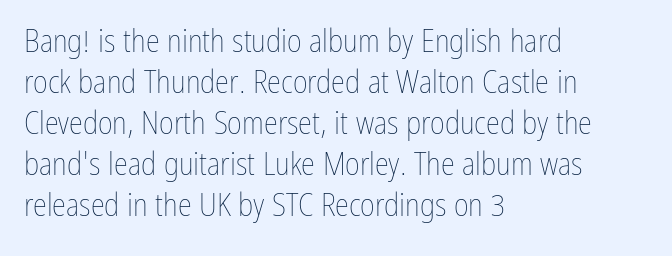
Decoration check: the copy has no underline. The characters are drawn with everyday or finer stroke widths. Where is the straight margin? On the left. How are the letters spaced? Ordinarily, with no added tracking. How would I describe the line gaps? Plain and ordinary. Italic: no, the glyphs are upright roman.
